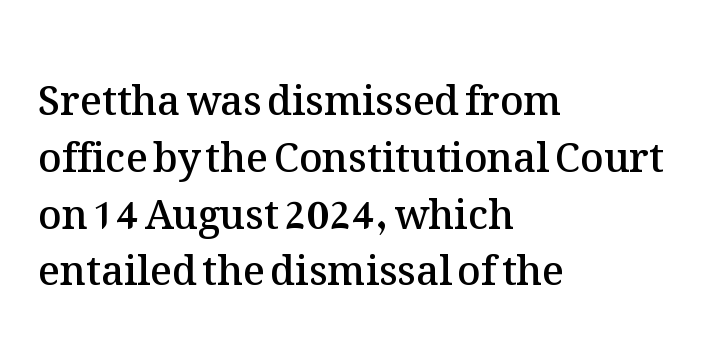
What stands out about the letter spacing? Nothing — it is the standard amount. The rendering uses natural spacing where letterforms have individual widths. Short and long lines alike share a common starting point at left. Leading matches the norm, producing a regular column. The typesetting leans somewhat heavy: a semibold.
